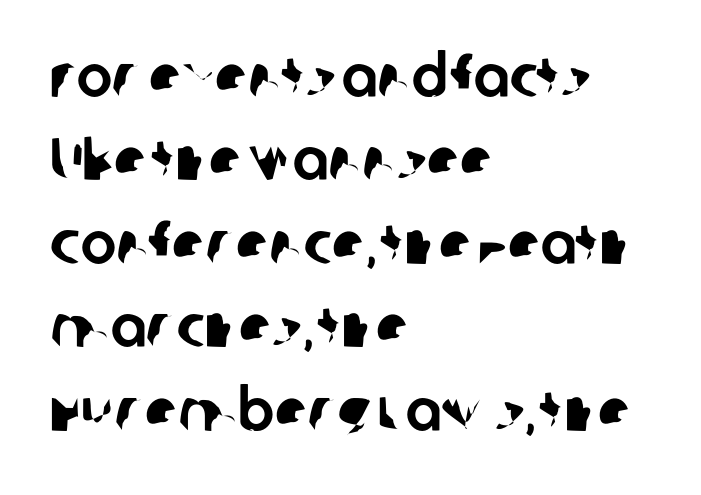
The letterforms sit shoulder to shoulder at normal distance. Underline: absent. A typesetter would call this leading conventional body-copy spacing. Leftover space on each line is placed entirely after the last word.
